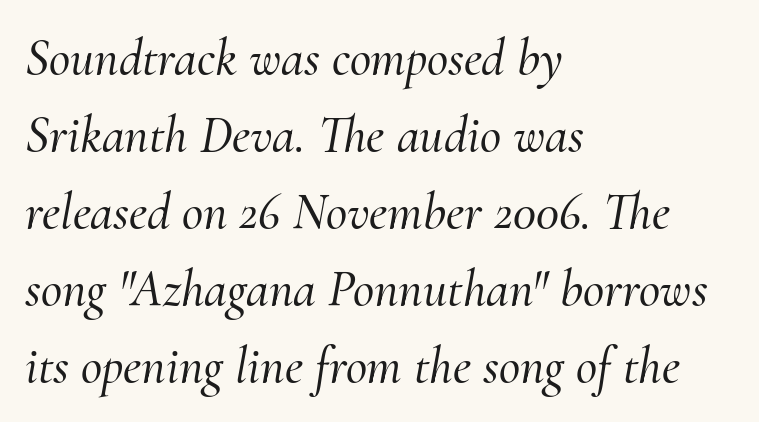
The image shows 52 px serif type, italic (leaning right); set left-aligned, normal line spacing (1.48x), normal letter spacing, not underlined; medium stroke contrast and a small x-height.
